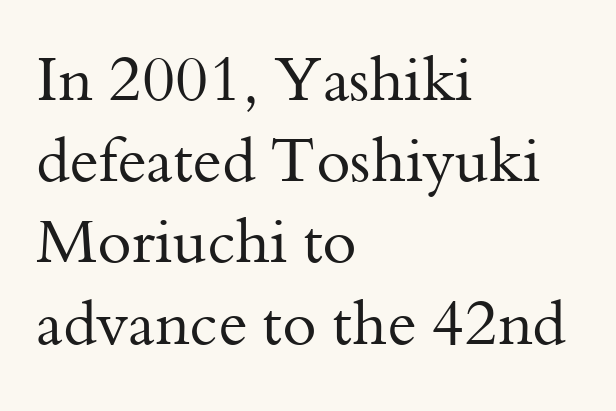
The image shows 62 px regular-weight serif type, upright; set left-aligned, normal line spacing (1.31x), normal letter spacing, not underlined; medium stroke contrast and a small x-height.
